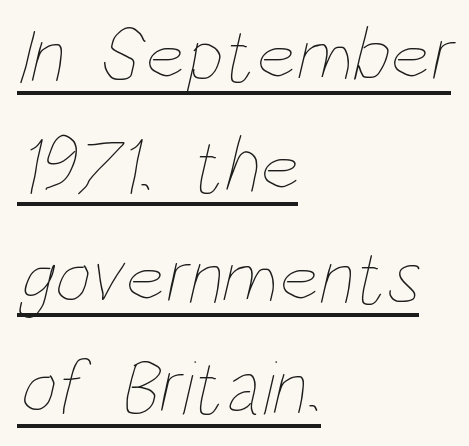
The image shows 78 px thin, condensed type; set left-aligned, normal line spacing (1.42x), normal letter spacing, underlined; low stroke contrast and a large x-height.
